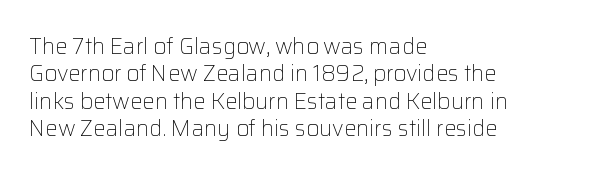
{"italic": "no", "bold": "no", "underline": "no", "align": "left", "line_spacing": "normal", "line_spacing_ratio": 1.25, "letter_spacing": "normal", "letter_spacing_em": 0.0, "glyph_px": 22}
